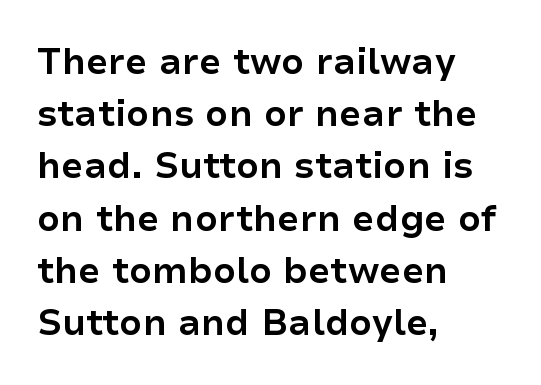
The image shows 36 px bold sans-serif type, upright; set left-aligned, normal line spacing (1.45x), normal letter spacing, not underlined; low stroke contrast and a medium x-height.
